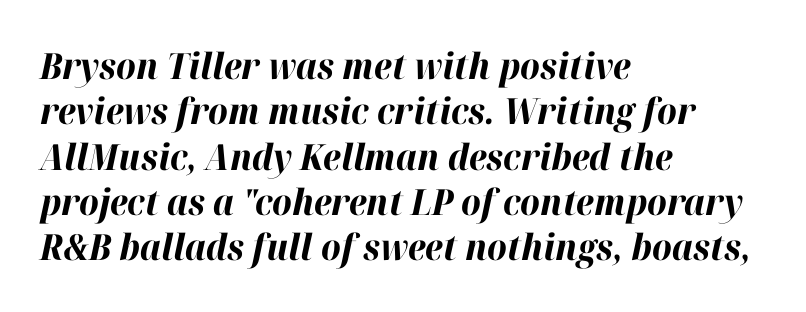
Q: Is the text bold? A: Yes.
Q: Is the text italic (slanted)? A: Yes, it leans right by about 12 degrees.
Q: Is the text underlined? A: No.
Q: How is the paragraph aligned? A: Left-aligned.
Q: Is the spacing between letters normal or unusually wide? A: Normal.
Q: Is the spacing between lines tight, normal or loose? A: Normal.
Q: Width (condensed, normal, or wide)? A: Normal.
Q: Stroke contrast? A: High.
Q: x-height? A: Medium.
Q: Monospaced? A: No.
